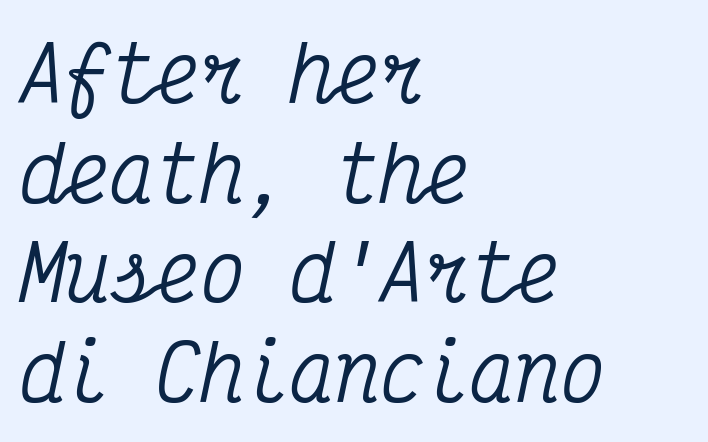
Q: Is the text italic (slanted)? A: Yes, it leans right by about 12 degrees.
Q: Is the typeface a serif or a sans-serif typeface? A: Serif.
Q: Is the text underlined? A: No.
Q: How is the paragraph aligned? A: Left-aligned.
Q: Is the spacing between letters normal or unusually wide? A: Normal.
Q: Is the spacing between lines tight, normal or loose? A: Normal.
Q: Width (condensed, normal, or wide)? A: Condensed.
Q: Stroke contrast? A: Medium.
Q: x-height? A: Medium.
Q: Monospaced? A: Yes.
